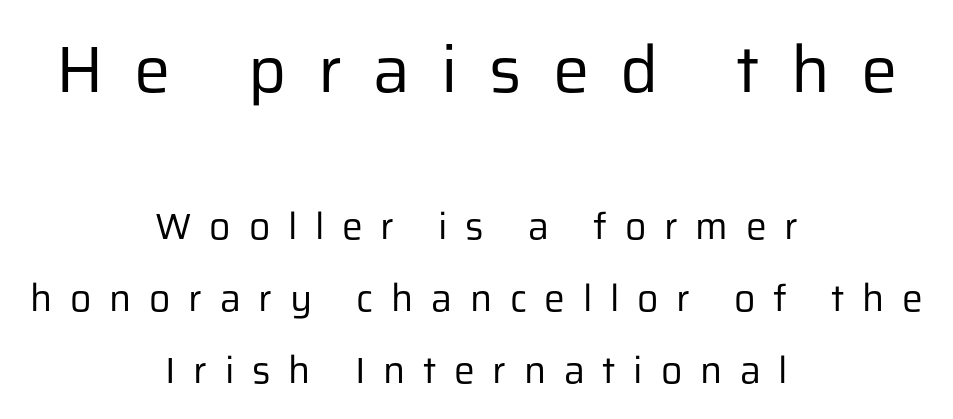
Large over small — that's the arrangement of the two blocks here. One-word summary of the alignment: center. Underlining? Definitely not there. The lettering stays uniformly vertical, giving the passage a roman look. Unbolded letterforms with no extra heft.
